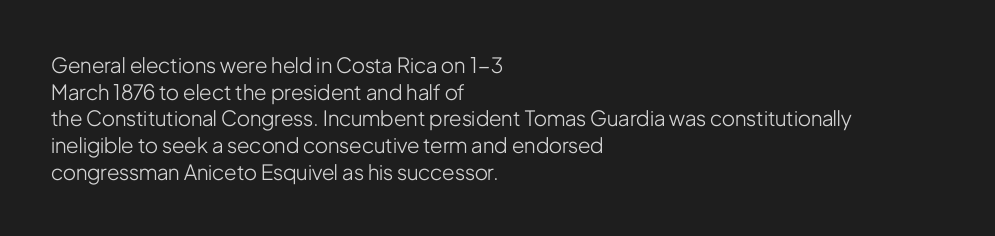
{"italic": "no", "bold": "no", "underline": "no", "align": "left", "line_spacing": "normal", "line_spacing_ratio": 1.27, "letter_spacing": "normal", "letter_spacing_em": 0.0, "glyph_px": 21}
